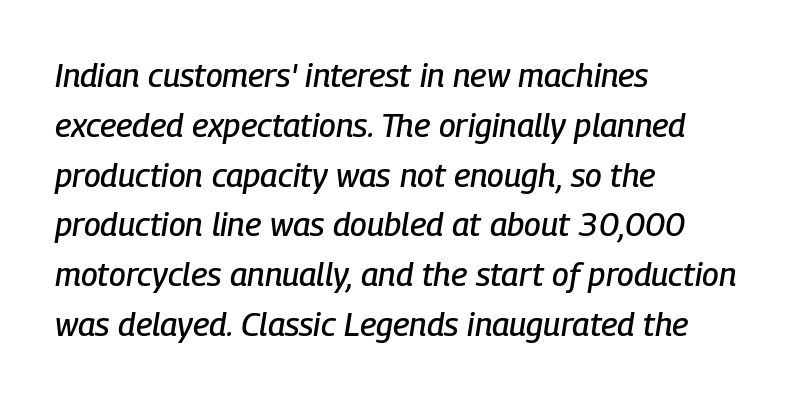
Q: Is the text italic (slanted)? A: Yes, it leans right by about 9 degrees.
Q: Is the text underlined? A: No.
Q: How is the paragraph aligned? A: Left-aligned.
Q: Is the spacing between letters normal or unusually wide? A: Normal.
Q: Is the spacing between lines tight, normal or loose? A: Normal.
Q: Width (condensed, normal, or wide)? A: Condensed.
Q: Stroke contrast? A: Low.
Q: x-height? A: Medium.
Q: Monospaced? A: No.
